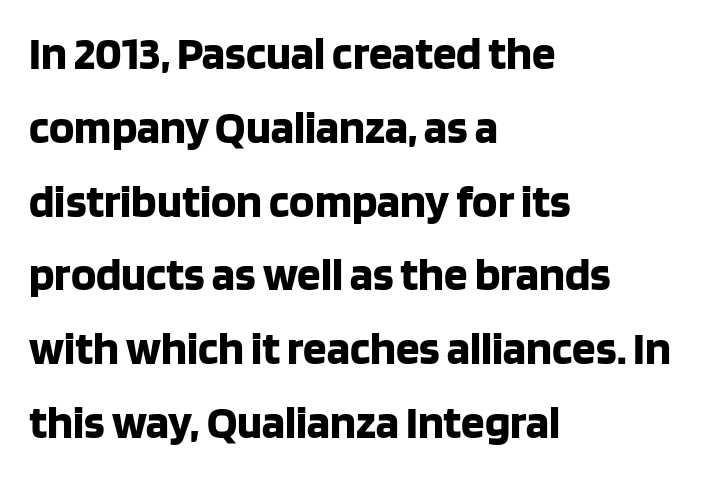
The image shows 47 px bold sans-serif type, upright; set left-aligned, normal line spacing (1.57x), normal letter spacing, not underlined; low stroke contrast and a large x-height.
